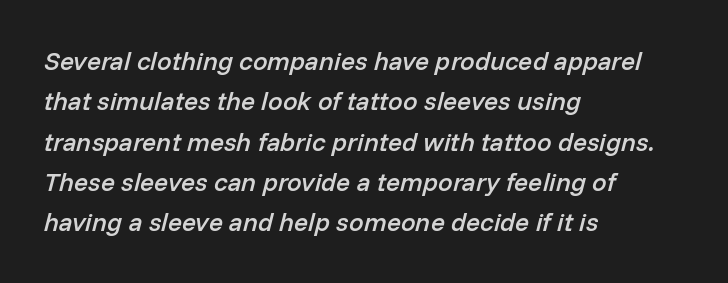
Q: Is the text bold? A: Semi-bold.
Q: Is the text italic (slanted)? A: Yes, it leans right by about 14 degrees.
Q: Is the text underlined? A: No.
Q: How is the paragraph aligned? A: Left-aligned.
Q: Is the spacing between letters normal or unusually wide? A: Normal.
Q: Is the spacing between lines tight, normal or loose? A: Normal.
